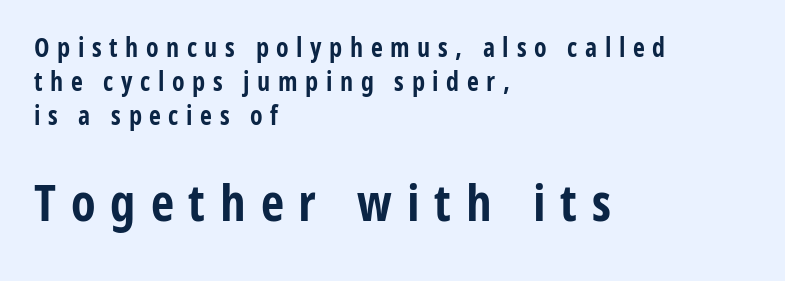
There is plenty of visible air inserted between adjacent glyphs. Emphasis by weight is at full strength: bold. Character widths vary here, with narrow letters taking less room than wide ones. In terms of letterform style, serifs are entirely absent.
